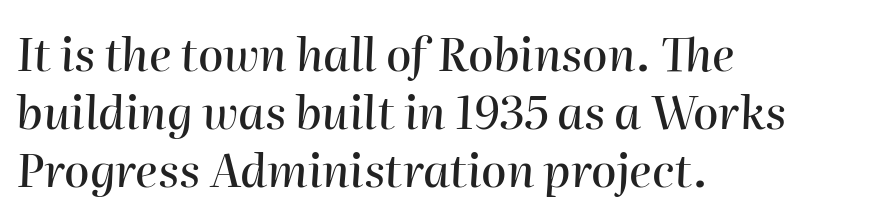
Each row of text sits above clean, open space. Horizontally, the lines are justified to the leading edge only. Vertically, the passage feels balanced, rows spaced as you'd expect. The passage shown has conventional tracking throughout.
